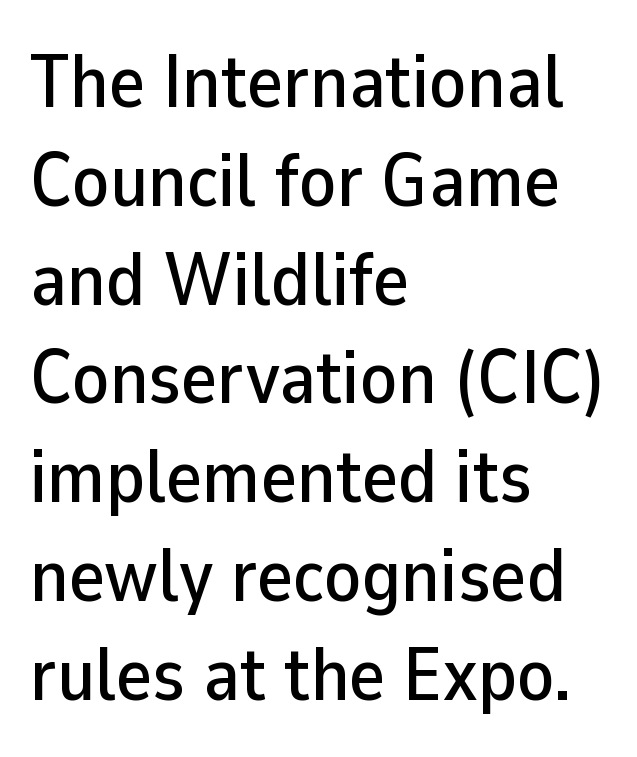
Underlining? Definitely not there. Letter spacing: default. Whoever set this chose a conventional vertical rhythm. Are there feet on the stems? There aren't — it's a sans. Characters remain perfectly vertical along every line.
